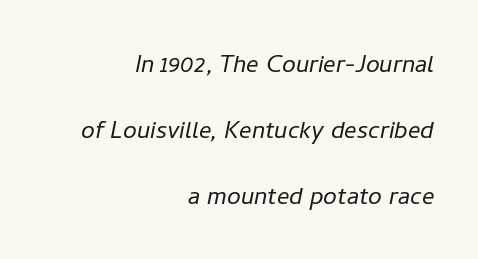
The image shows 31 px light type, italic (leaning right); set right-aligned, loose line spacing (2.13x), normal letter spacing, not underlined; low stroke contrast and a medium x-height.
